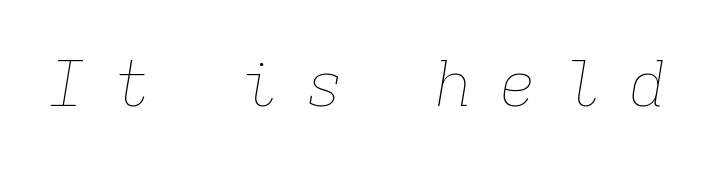
The image shows 62 px thin type, italic (leaning right), monospaced; set unusually wide letter spacing (+0.44 em), not underlined; low stroke contrast and a medium x-height.
